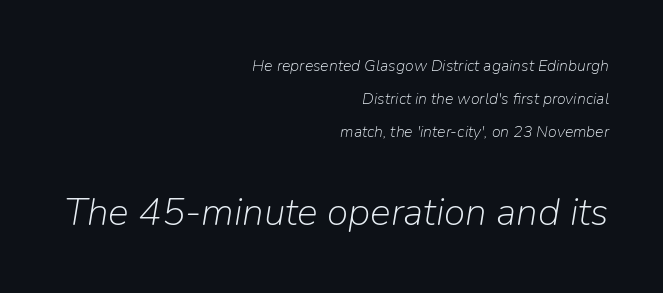
Q: Is the text bold? A: No.
Q: Is the text italic (slanted)? A: Yes, it leans right by about 9 degrees.
Q: Is the text underlined? A: No.
Q: How is the paragraph aligned? A: Right-aligned.
Q: Is the spacing between letters normal or unusually wide? A: Normal.
Q: Is the spacing between lines tight, normal or loose? A: Loose.
Q: Which block of text is set in a larger size, the first (top) or the second (bottom)? A: The second (bottom) one.
Q: Width (condensed, normal, or wide)? A: Normal.
Q: Stroke contrast? A: Low.
Q: x-height? A: Medium.
Q: Monospaced? A: No.
